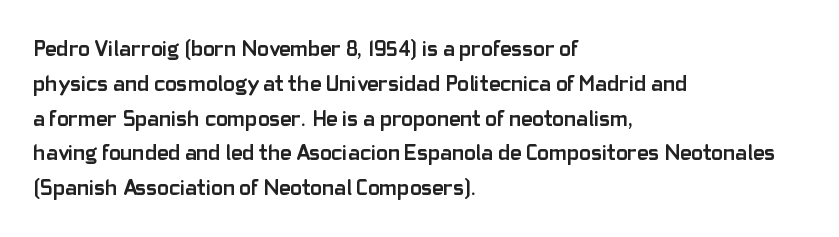
One-word summary of the alignment: left. Characters remain perfectly vertical along every line. Words float on clear page, feet unadorned. Look at the tracking — it's just the regular setting, nothing added.
